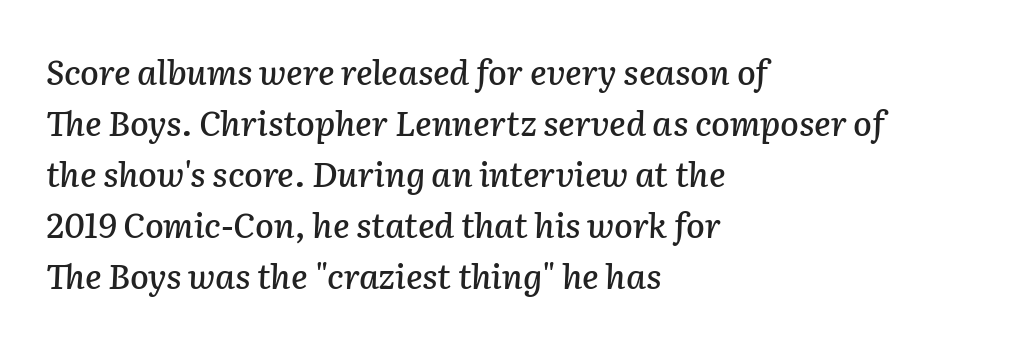
Regular leading. Alignment: flush left. The gap between lines stays unmarked. Students, note that the glyphs here touch the page at normal intervals. There's an unmistakable incline to the writing here.
